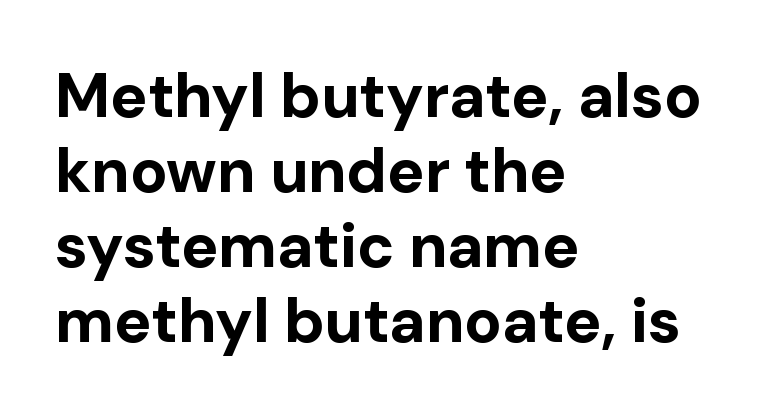
{"serif": "no", "italic": "no", "bold": "yes", "weight": "bold", "width": "normal", "stroke_contrast": "low", "x_height": "medium", "monospaced": "no", "underline": "no", "align": "left", "line_spacing_ratio": 1.21, "letter_spacing": "normal", "letter_spacing_em": 0.0, "glyph_px": 62}
